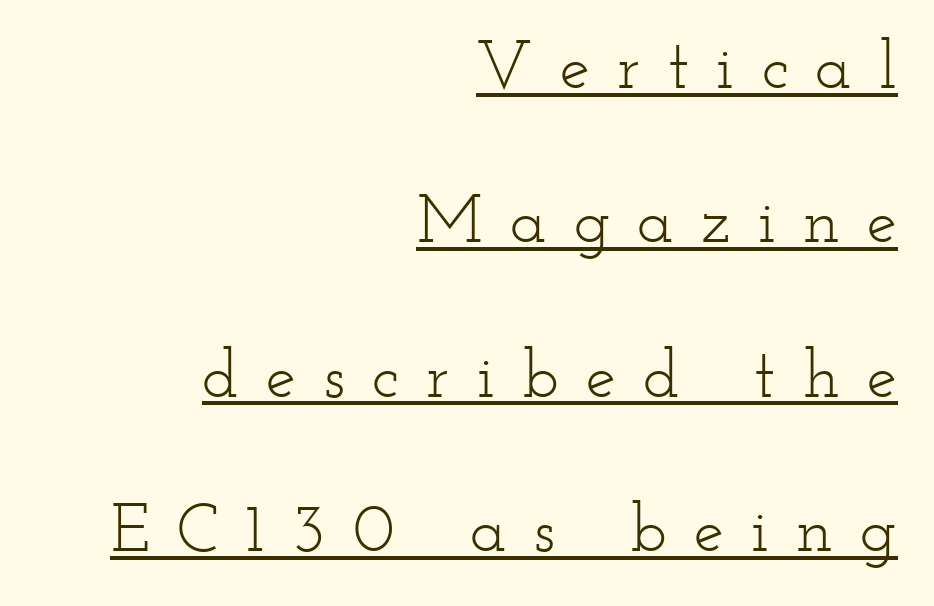
The image shows 68 px light, wide serif type, upright; set right-aligned, loose line spacing (2.27x), unusually wide letter spacing (+0.4 em), underlined; low stroke contrast and a small x-height.
